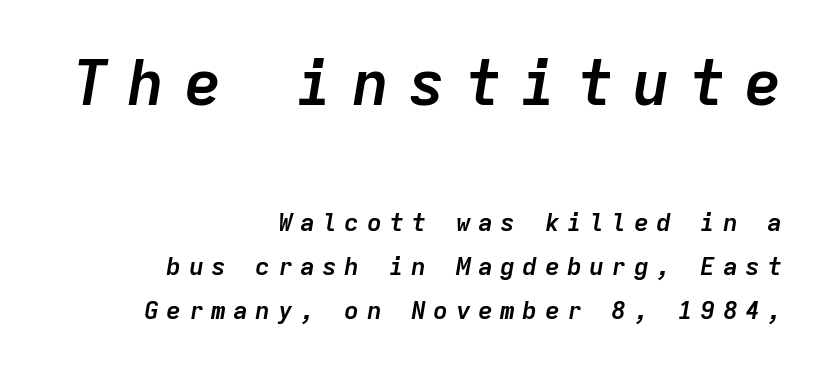
The image shows 63 px semibold type, italic (leaning right), monospaced; set right-aligned, line spacing 1.77x, unusually wide letter spacing (+0.29 em), not underlined; the first (top) block is 2.52x larger; low stroke contrast and a medium x-height.
